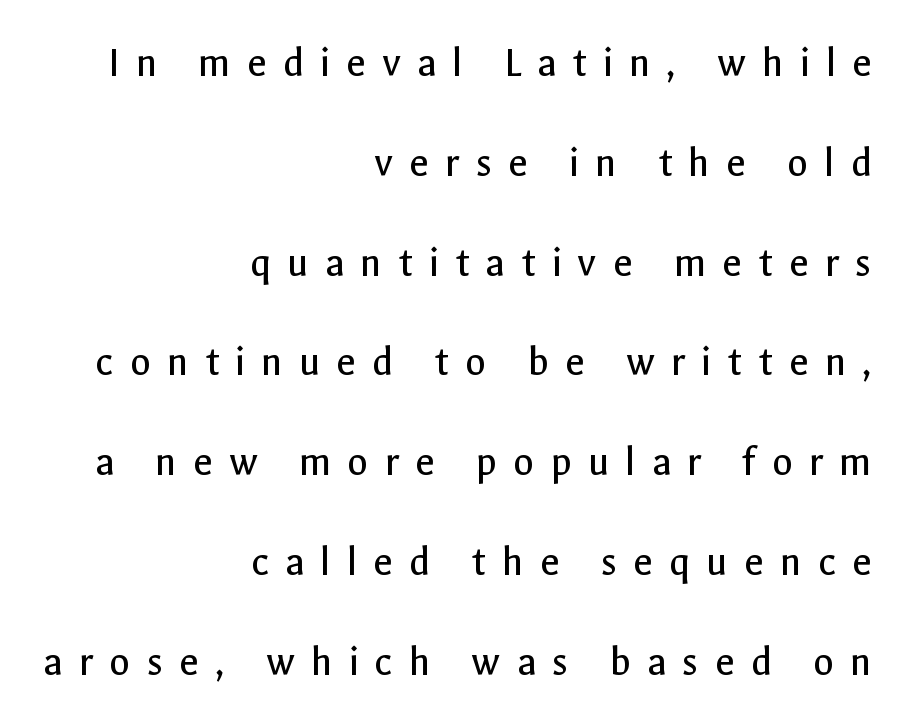
Q: Is the text bold? A: No.
Q: Is the text italic (slanted)? A: No, it is upright.
Q: Is the typeface a serif or a sans-serif typeface? A: Sans-serif.
Q: Is the text underlined? A: No.
Q: How is the paragraph aligned? A: Right-aligned.
Q: Is the spacing between letters normal or unusually wide? A: Unusually wide.
Q: Is the spacing between lines tight, normal or loose? A: Loose.
Q: Width (condensed, normal, or wide)? A: Normal.
Q: x-height? A: Medium.
Q: Monospaced? A: No.
